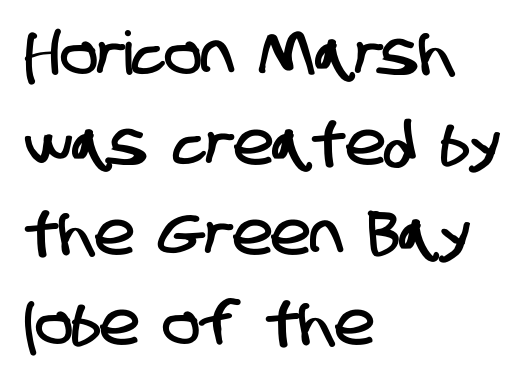
{"serif": "no", "width": "condensed", "stroke_contrast": "low", "x_height": "large", "monospaced": "no", "underline": "no", "align": "left", "line_spacing": "normal", "line_spacing_ratio": 1.5, "letter_spacing": "normal", "letter_spacing_em": 0.0, "glyph_px": 60}
